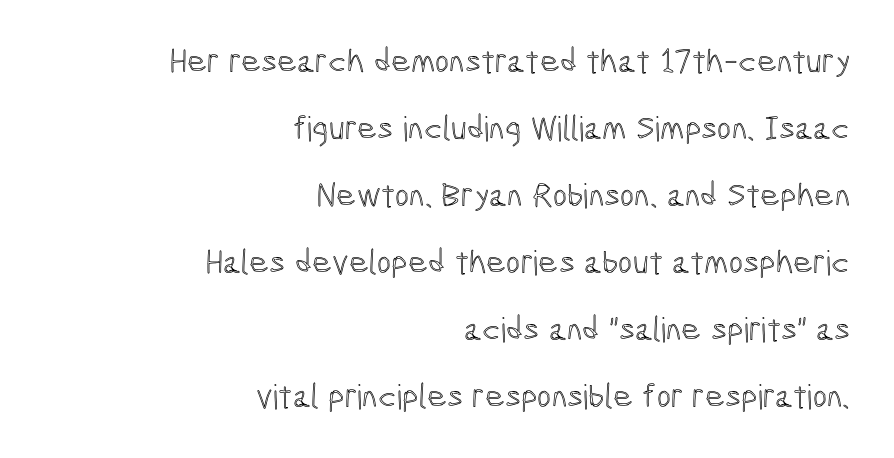
The image shows 34 px condensed type, upright; set right-aligned, loose line spacing (1.97x), normal letter spacing, not underlined; a medium x-height.
